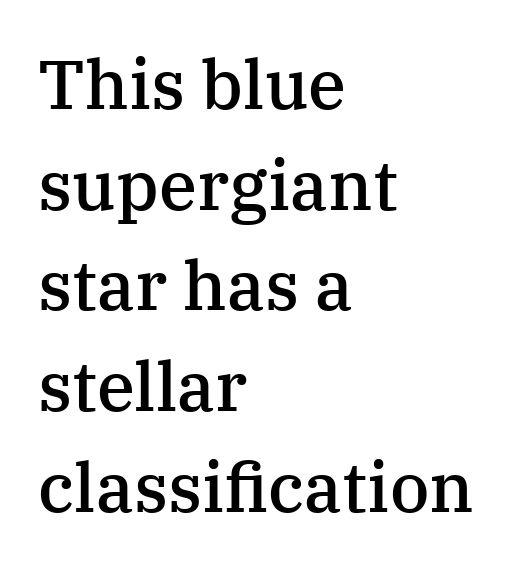
{"serif": "yes", "italic": "no", "bold": "semi", "weight": "semibold", "width": "normal", "stroke_contrast": "medium", "x_height": "medium", "monospaced": "no", "underline": "no", "align": "left", "line_spacing": "normal", "line_spacing_ratio": 1.46, "letter_spacing": "normal", "letter_spacing_em": 0.0, "glyph_px": 69}
